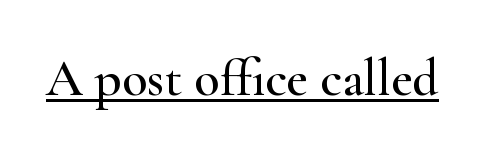
I'd call this a serif setting — the letters wear small feet. The words here are underlined. In terms of letterspacing, this is plain default setting. Spacing verdict: proportional, widths tailored to each character. Every stem runs plumb, perpendicular to the baseline.
